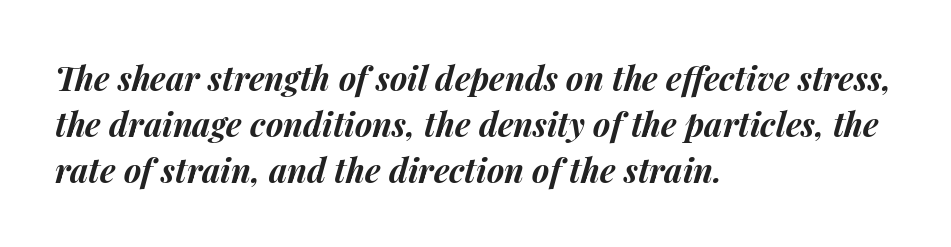
{"italic": "yes", "lean": "right", "slant_degrees": 14, "bold": "yes", "weight": "bold", "width": "normal", "stroke_contrast": "medium", "x_height": "medium", "monospaced": "no", "underline": "no", "align": "left", "line_spacing": "normal", "line_spacing_ratio": 1.39, "letter_spacing": "normal", "letter_spacing_em": 0.0, "glyph_px": 33}
